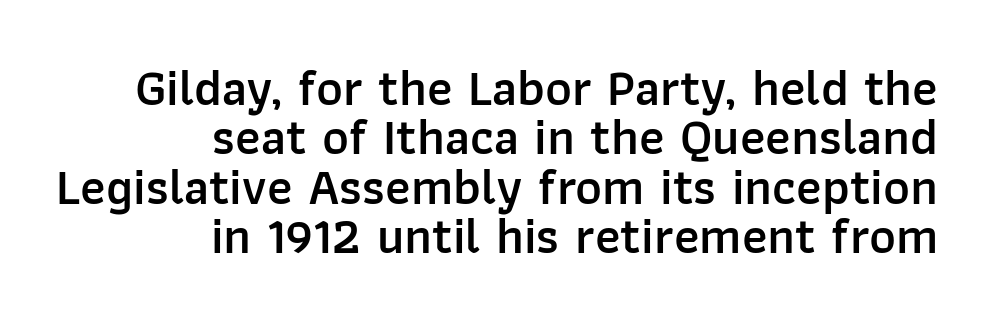
The rag falls on the left side of this text block. You could barely slide anything between these rows. Anything drawn beneath the words? Only blank space. The font is running at a semibold setting, under full bold. The specimen reads as upright at a glance.
